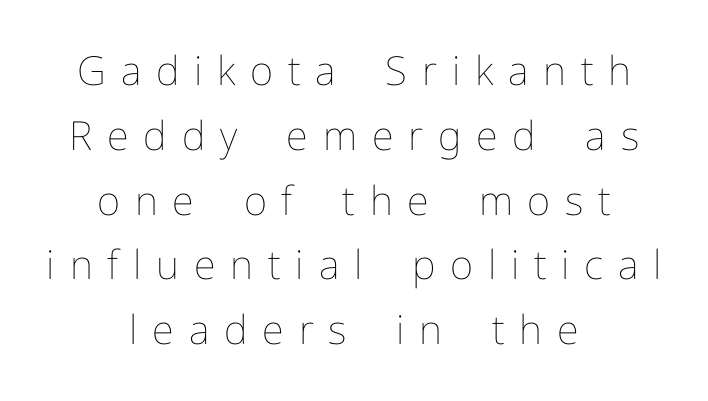
{"italic": "no", "bold": "no", "weight": "thin", "width": "normal", "stroke_contrast": "low", "x_height": "medium", "monospaced": "no", "underline": "no", "align": "center", "line_spacing": "normal", "line_spacing_ratio": 1.62, "letter_spacing": "wide", "letter_spacing_em": 0.37, "glyph_px": 40}
